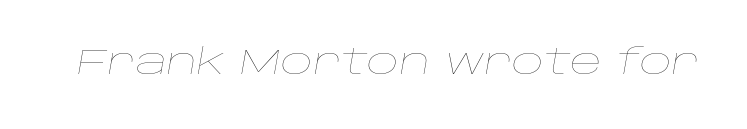
The weight would be labelled regular, book, light, or lighter still. Is this a fixed-width face? No — the glyphs have proportional, varying widths. The passage shown is not underscored anywhere. Spacing between characters is what you'd get straight out of the box.
